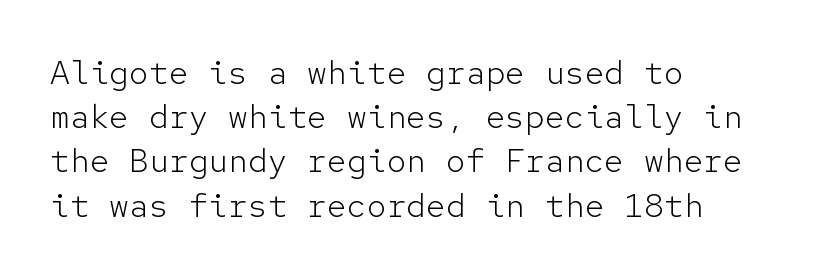
Normally led — the rows are evenly, conventionally spaced. Monospaced: the letters line up in strict vertical columns. Typeset ragged right — the left edge is the straight one. Glyph-to-glyph distance matches everyday printed text.
